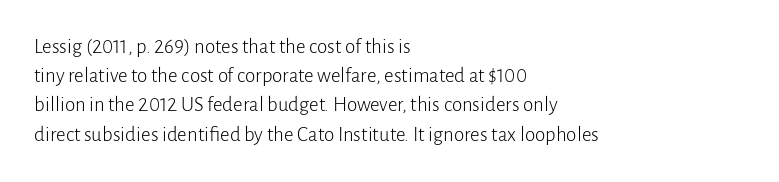
The image shows 21 px text type, upright; set left-aligned, normal line spacing (1.39x), normal letter spacing, not underlined.
